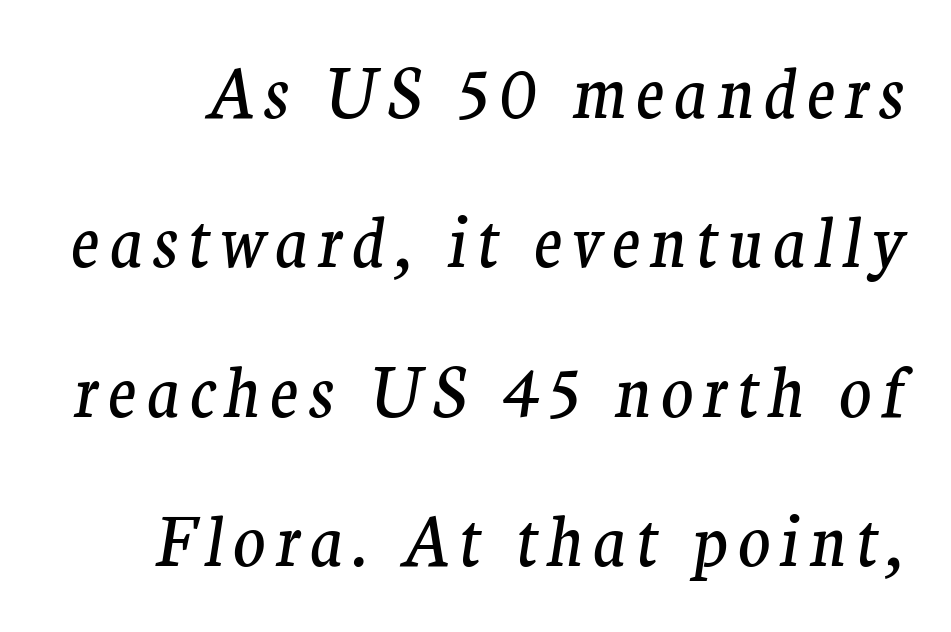
The image shows 67 px regular-weight serif type, italic (leaning right); set loose line spacing (2.23x), not underlined; medium stroke contrast and a medium x-height.
